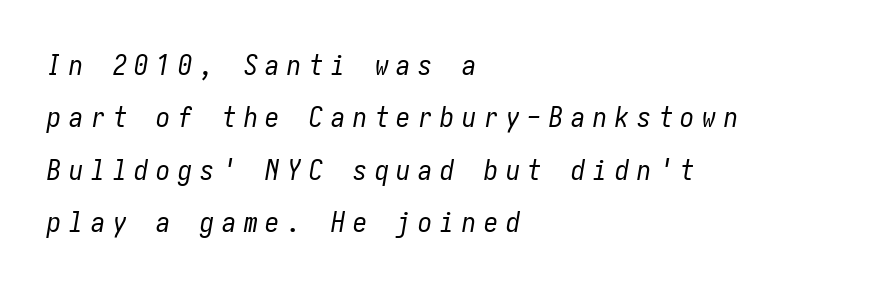
No heavy texture on the line: the type isn't bold. Caption: multi-line text, flush left, ragged right. This rendering features lettering with no underline. When letters slant like this, we call the style italic. The face used here is rendered with a markedly widened letterfit.
